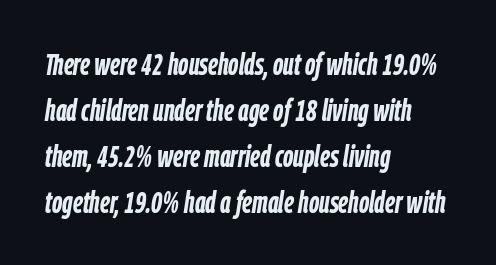
{"italic": "yes", "lean": "right", "slant_degrees": 9, "bold": "yes", "weight": "semibold", "width": "condensed", "stroke_contrast": "low", "x_height": "medium", "monospaced": "no", "underline": "no", "align": "left", "line_spacing": "normal", "line_spacing_ratio": 1.53, "letter_spacing": "normal", "letter_spacing_em": 0.0, "glyph_px": 30}
